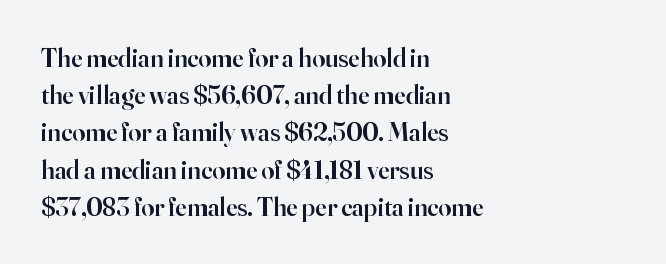
{"italic": "no", "bold": "semi", "underline": "no", "align": "left", "line_spacing": "normal", "line_spacing_ratio": 1.43, "letter_spacing": "normal", "letter_spacing_em": 0.0, "glyph_px": 26}
